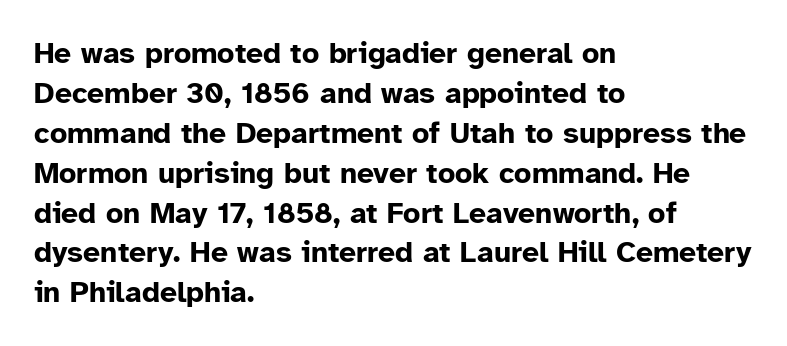
{"serif": "no", "italic": "no", "bold": "yes", "weight": "bold", "width": "normal", "stroke_contrast": "low", "x_height": "medium", "monospaced": "no", "underline": "no", "align": "left", "line_spacing": "normal", "line_spacing_ratio": 1.33, "letter_spacing": "normal", "letter_spacing_em": 0.0, "glyph_px": 30}
